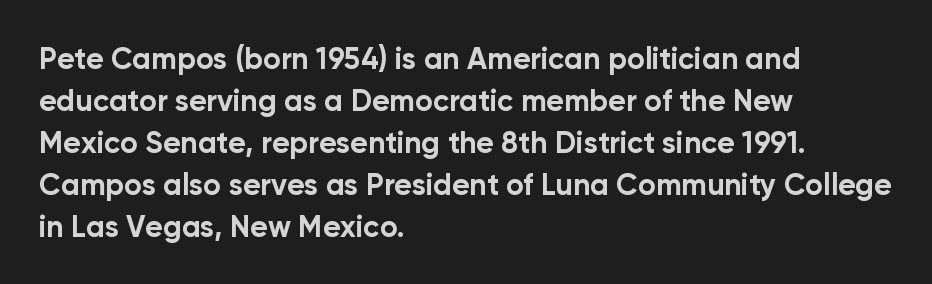
The image shows 30 px bold sans-serif type, upright; set left-aligned, normal line spacing (1.4x), normal letter spacing, not underlined; low stroke contrast and a medium x-height.
